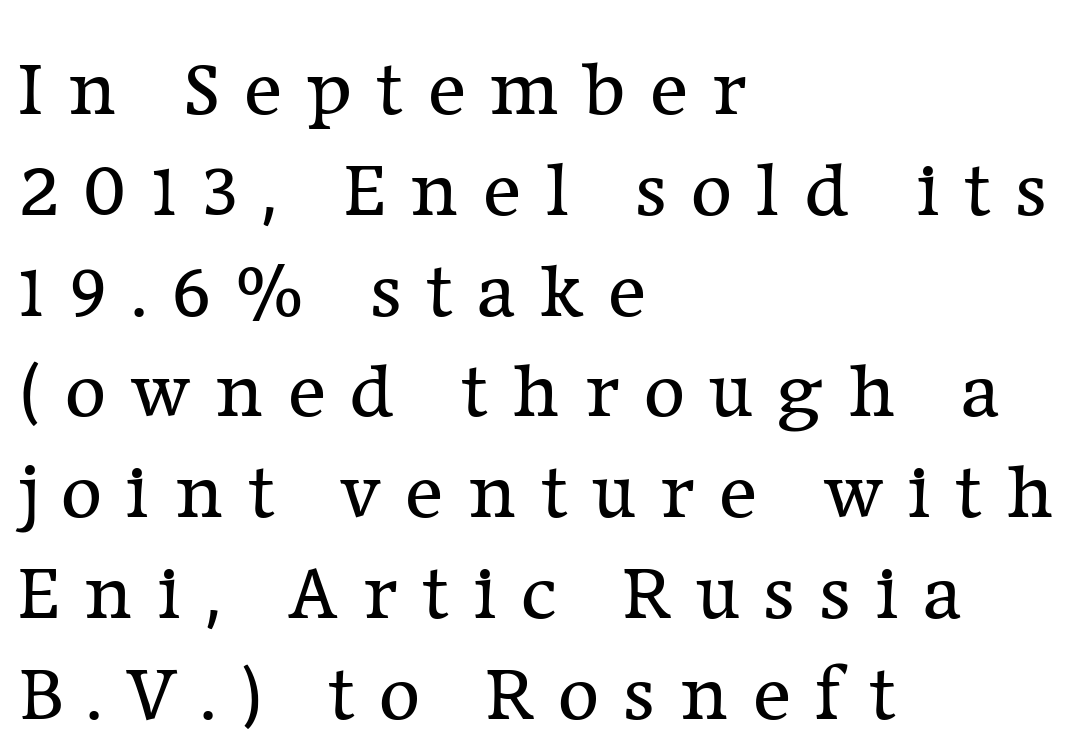
Q: Is the text bold? A: No.
Q: Is the text italic (slanted)? A: No, it is upright.
Q: Is the typeface a serif or a sans-serif typeface? A: Serif.
Q: Is the text underlined? A: No.
Q: How is the paragraph aligned? A: Left-aligned.
Q: Is the spacing between letters normal or unusually wide? A: Unusually wide.
Q: Is the spacing between lines tight, normal or loose? A: Normal.
Q: Width (condensed, normal, or wide)? A: Normal.
Q: Stroke contrast? A: Low.
Q: x-height? A: Medium.
Q: Monospaced? A: No.
